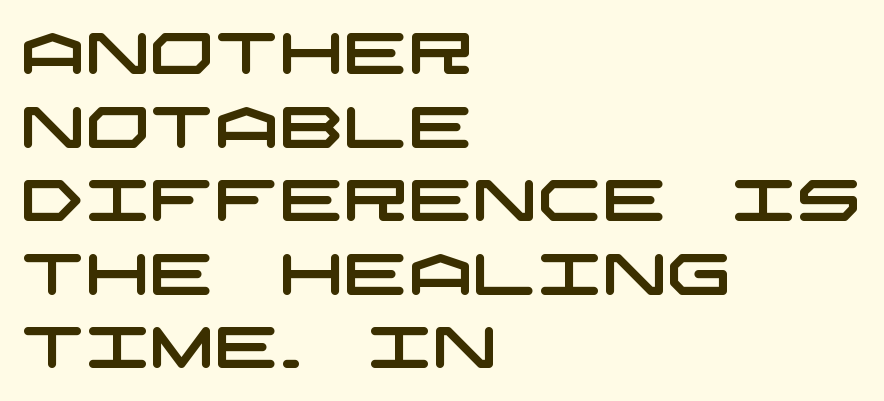
Q: Is the typeface a serif or a sans-serif typeface? A: Sans-serif.
Q: Is the text underlined? A: No.
Q: How is the paragraph aligned? A: Left-aligned.
Q: Is the spacing between letters normal or unusually wide? A: Normal.
Q: Is the spacing between lines tight, normal or loose? A: Normal.
Q: Width (condensed, normal, or wide)? A: Wide.
Q: Stroke contrast? A: Low.
Q: x-height? A: Large.
